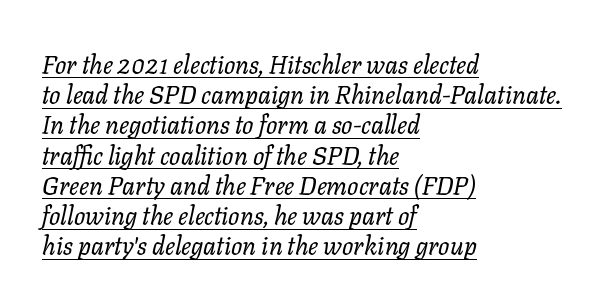
Each stroke keeps to a modest, everyday thickness or less. Here the glyphs are tracked normally, forming tight word shapes. The whole block is typeset with a tilt. The face used here appears with an underline applied.
